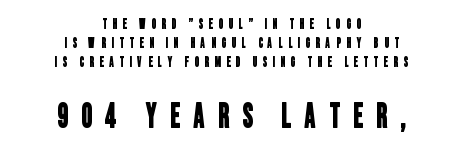
Q: Is the typeface a serif or a sans-serif typeface? A: Sans-serif.
Q: Is the text underlined? A: No.
Q: How is the paragraph aligned? A: Centered.
Q: Is the spacing between letters normal or unusually wide? A: Unusually wide.
Q: Is the spacing between lines tight, normal or loose? A: Normal.
Q: Which block of text is set in a larger size, the first (top) or the second (bottom)? A: The second (bottom) one.
Q: Width (condensed, normal, or wide)? A: Condensed.
Q: Stroke contrast? A: Low.
Q: x-height? A: Large.
Q: Monospaced? A: No.
